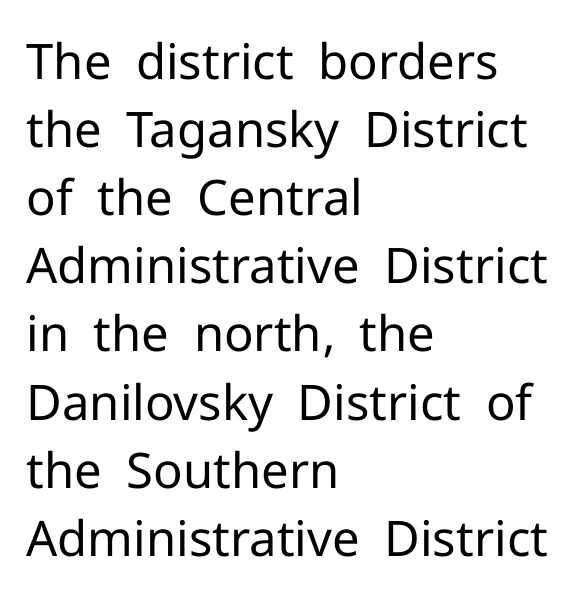
Q: Is the text bold? A: No.
Q: Is the text italic (slanted)? A: No, it is upright.
Q: Is the typeface a serif or a sans-serif typeface? A: Sans-serif.
Q: Is the text underlined? A: No.
Q: How is the paragraph aligned? A: Left-aligned.
Q: Is the spacing between letters normal or unusually wide? A: Normal.
Q: Is the spacing between lines tight, normal or loose? A: Normal.
Q: Width (condensed, normal, or wide)? A: Normal.
Q: Stroke contrast? A: Low.
Q: x-height? A: Medium.
Q: Monospaced? A: No.
